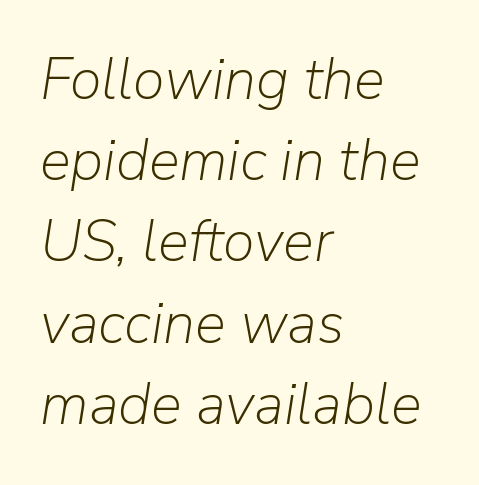
{"italic": "yes", "lean": "right", "slant_degrees": 9, "bold": "no", "weight": "light", "width": "normal", "stroke_contrast": "low", "x_height": "medium", "monospaced": "no", "underline": "no", "align": "left", "line_spacing": "normal", "line_spacing_ratio": 1.4, "letter_spacing": "normal", "letter_spacing_em": 0.0, "glyph_px": 58}
